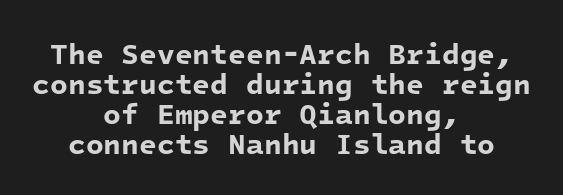
The rendering uses typewriter-style spacing with identical character cells. The string is rendered with underlining switched off. The rendering keeps characters at their native spacing. The text was rendered using a sans face with plain stroke endings. Leftover space on each line is divided equally before and after the words. Weight check: bold — yes, fully.
